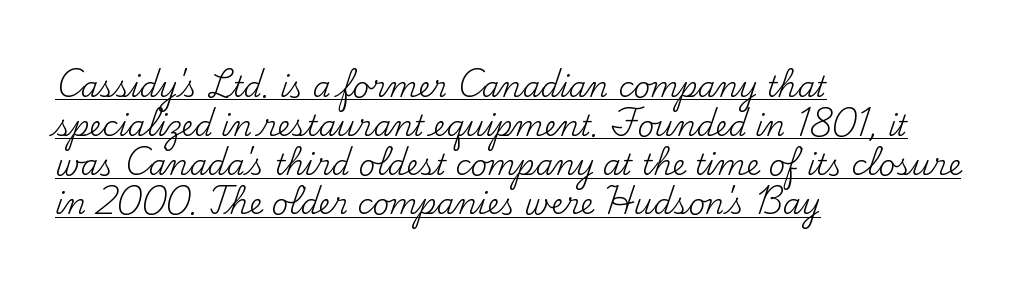
Q: Is the text bold? A: No.
Q: Is the text italic (slanted)? A: Yes.
Q: Is the typeface a serif or a sans-serif typeface? A: Serif.
Q: Is the text underlined? A: Yes.
Q: How is the paragraph aligned? A: Left-aligned.
Q: Is the spacing between letters normal or unusually wide? A: Normal.
Q: Is the spacing between lines tight, normal or loose? A: Normal.
Q: Width (condensed, normal, or wide)? A: Normal.
Q: Stroke contrast? A: Medium.
Q: x-height? A: Small.
Q: Monospaced? A: No.
